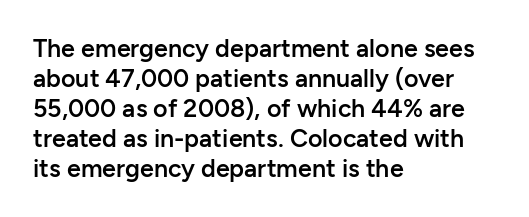
{"italic": "no", "bold": "semi", "underline": "no", "align": "left", "line_spacing_ratio": 1.2, "letter_spacing": "normal", "letter_spacing_em": 0.0, "glyph_px": 25}
